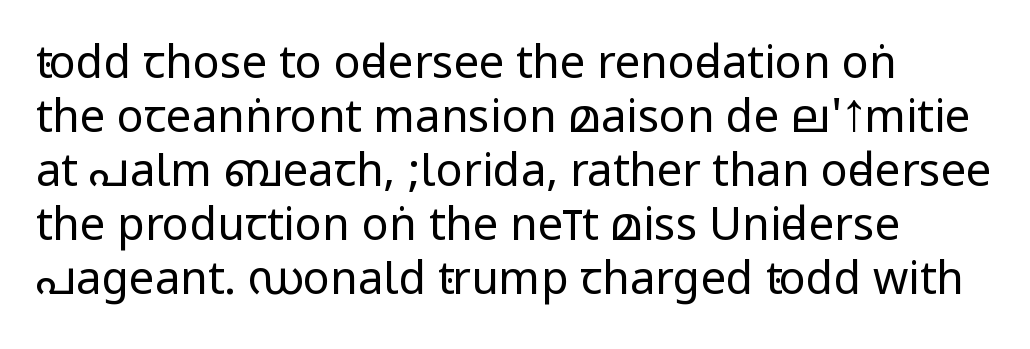
The image shows 45 px regular-weight, condensed sans-serif type, upright; set left-aligned, line spacing 1.2x, normal letter spacing, not underlined; low stroke contrast.
